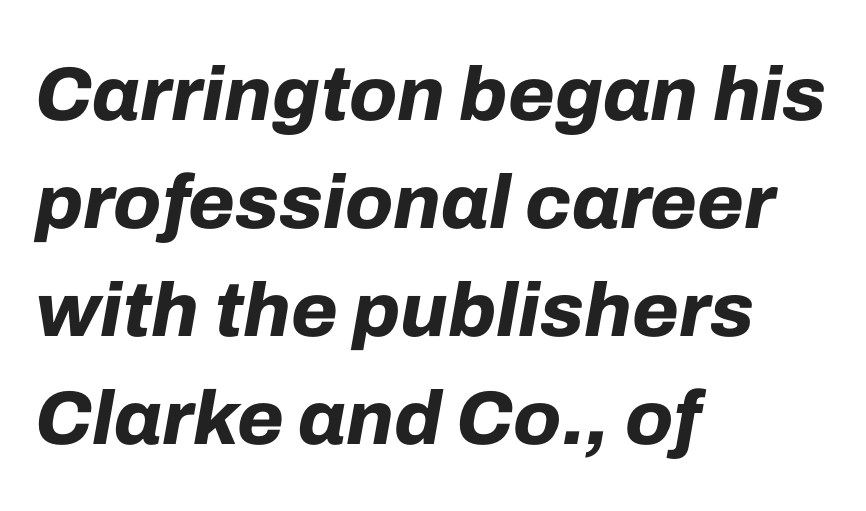
{"italic": "yes", "lean": "right", "slant_degrees": 10, "bold": "yes", "weight": "bold", "width": "normal", "stroke_contrast": "low", "x_height": "medium", "monospaced": "no", "underline": "no", "align": "left", "line_spacing": "normal", "line_spacing_ratio": 1.42, "letter_spacing": "normal", "letter_spacing_em": 0.0, "glyph_px": 76}
